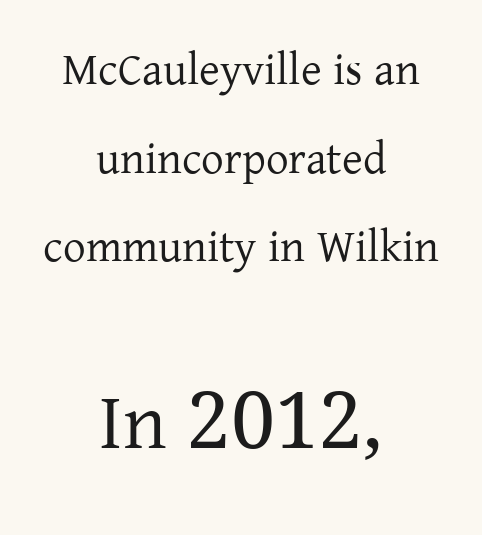
Q: Is the text bold? A: No.
Q: Is the text italic (slanted)? A: No, it is upright.
Q: Is the typeface a serif or a sans-serif typeface? A: Serif.
Q: Is the text underlined? A: No.
Q: How is the paragraph aligned? A: Centered.
Q: Is the spacing between letters normal or unusually wide? A: Normal.
Q: Is the spacing between lines tight, normal or loose? A: Loose.
Q: Which block of text is set in a larger size, the first (top) or the second (bottom)? A: The second (bottom) one.
Q: Width (condensed, normal, or wide)? A: Normal.
Q: Stroke contrast? A: Low.
Q: x-height? A: Medium.
Q: Monospaced? A: No.
